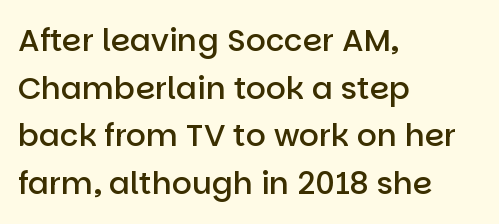
Q: Is the text bold? A: Semi-bold.
Q: Is the text italic (slanted)? A: No, it is upright.
Q: Is the typeface a serif or a sans-serif typeface? A: Sans-serif.
Q: Is the text underlined? A: No.
Q: How is the paragraph aligned? A: Left-aligned.
Q: Is the spacing between letters normal or unusually wide? A: Normal.
Q: Is the spacing between lines tight, normal or loose? A: Normal.
Q: Width (condensed, normal, or wide)? A: Normal.
Q: Stroke contrast? A: Low.
Q: x-height? A: Large.
Q: Monospaced? A: No.
